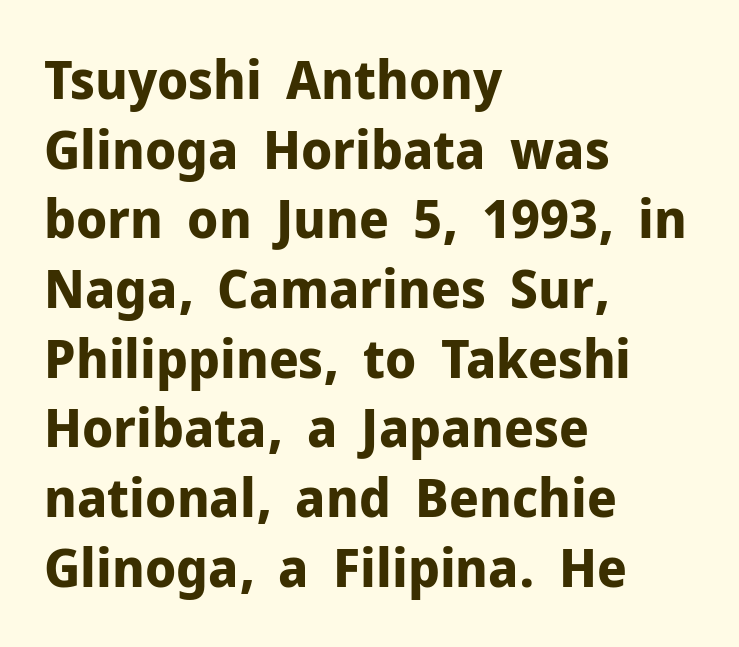
Q: Is the text bold? A: Yes.
Q: Is the text italic (slanted)? A: No, it is upright.
Q: Is the typeface a serif or a sans-serif typeface? A: Sans-serif.
Q: Is the text underlined? A: No.
Q: How is the paragraph aligned? A: Left-aligned.
Q: Is the spacing between letters normal or unusually wide? A: Normal.
Q: Is the spacing between lines tight, normal or loose? A: Normal.
Q: Width (condensed, normal, or wide)? A: Normal.
Q: Stroke contrast? A: Low.
Q: x-height? A: Medium.
Q: Monospaced? A: No.
